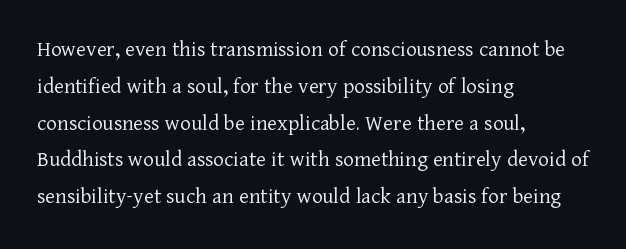
The image shows 23 px text type, upright; set left-aligned, normal line spacing (1.6x), normal letter spacing, not underlined.
